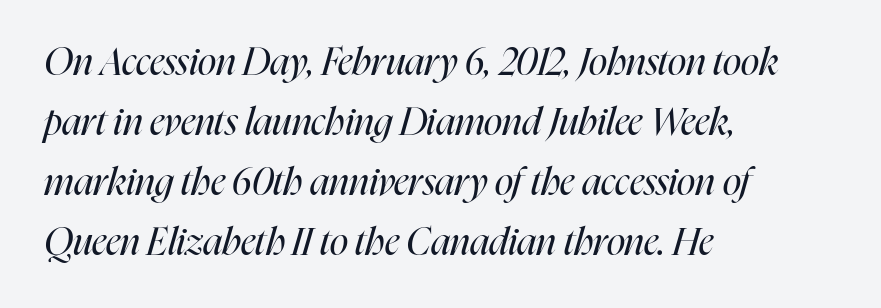
The image shows 38 px regular-weight, condensed type, italic (leaning right); set left-aligned, normal line spacing (1.58x), normal letter spacing, not underlined; high stroke contrast and a medium x-height.
